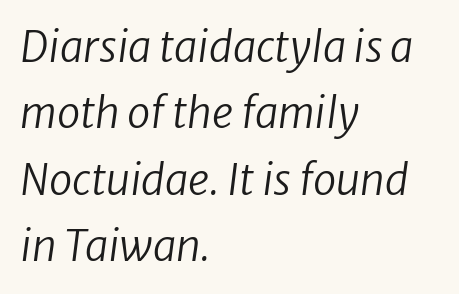
{"serif": "no", "bold": "no", "weight": "regular", "width": "normal", "stroke_contrast": "low", "x_height": "medium", "monospaced": "no", "underline": "no", "align": "left", "line_spacing": "normal", "line_spacing_ratio": 1.58, "letter_spacing": "normal", "letter_spacing_em": 0.0, "glyph_px": 42}
